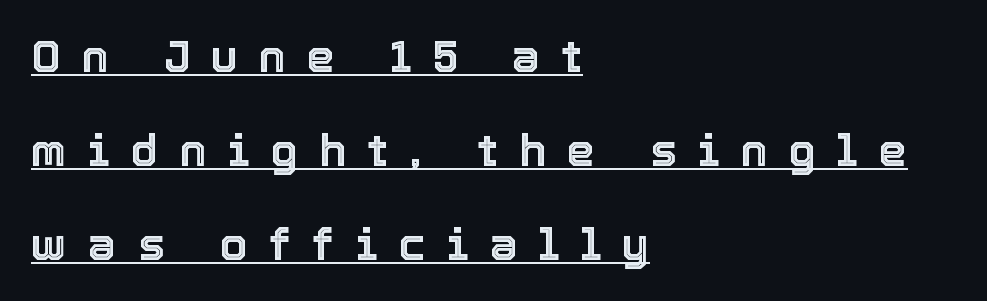
The image shows 45 px text type, upright; set left-aligned, loose line spacing (2.09x), unusually wide letter spacing (+0.47 em), underlined; a medium x-height.
